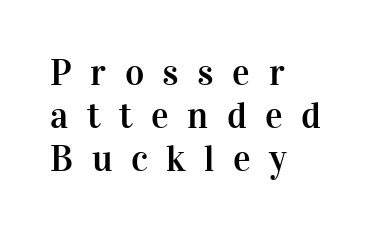
Each letter keeps its own natural width here, so spacing adapts to shape. This sample uses an upright cut, with every glyph sitting square on the baseline. The tracking reads as deliberately expanded to a designer's eye. The passage is arranged the way most books set body copy — flush left.
